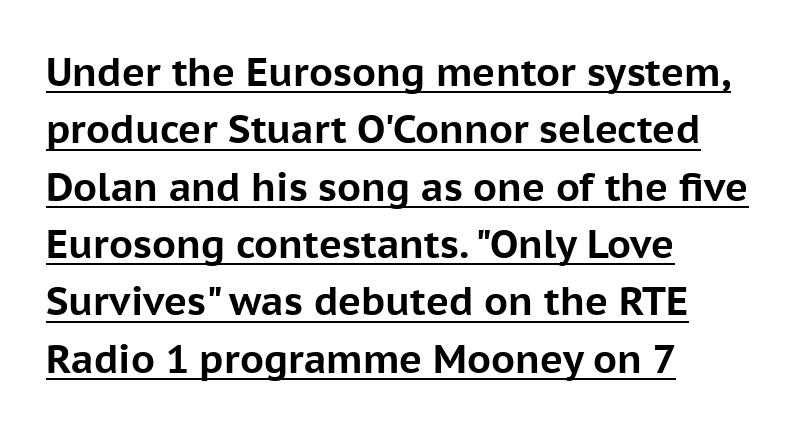
Does extra space separate the letters? No, they use regular spacing. The passage shown is typed in a proportional face where columns would drift. Baseline-to-baseline distance is the conventional proportion of letter height. The characters display no serif detailing; their extremities are plain. The lettering holds an erect, upright posture throughout.
